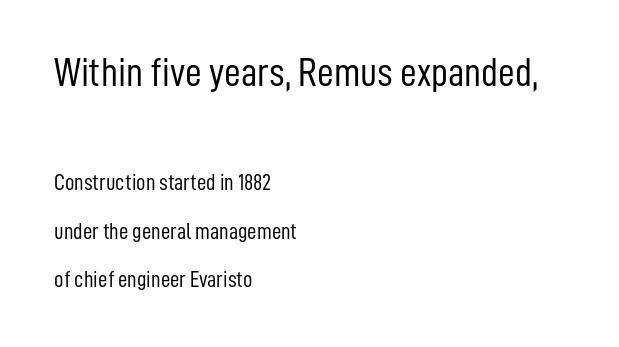
{"serif": "no", "italic": "no", "bold": "no", "weight": "light", "width": "condensed", "stroke_contrast": "low", "x_height": "medium", "monospaced": "no", "underline": "no", "align": "left", "line_spacing": "loose", "line_spacing_ratio": 2.09, "letter_spacing": "normal", "letter_spacing_em": 0.0, "larger_block": "first", "size_ratio": 1.78, "glyph_px": 41}
